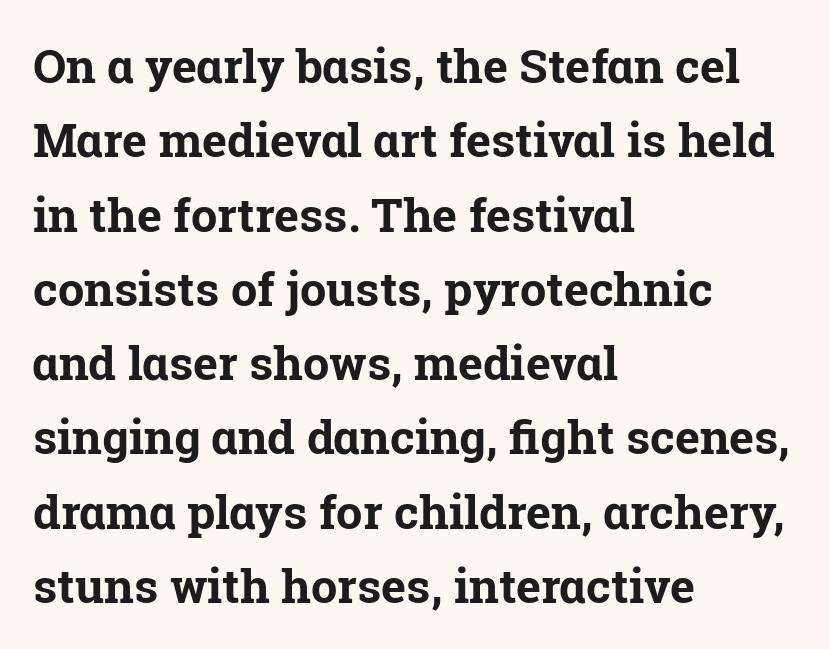
Q: Is the text bold? A: Yes.
Q: Is the text italic (slanted)? A: No, it is upright.
Q: Is the typeface a serif or a sans-serif typeface? A: Serif.
Q: Is the text underlined? A: No.
Q: How is the paragraph aligned? A: Left-aligned.
Q: Is the spacing between letters normal or unusually wide? A: Normal.
Q: Is the spacing between lines tight, normal or loose? A: Normal.
Q: Width (condensed, normal, or wide)? A: Normal.
Q: Stroke contrast? A: Low.
Q: x-height? A: Medium.
Q: Monospaced? A: No.
